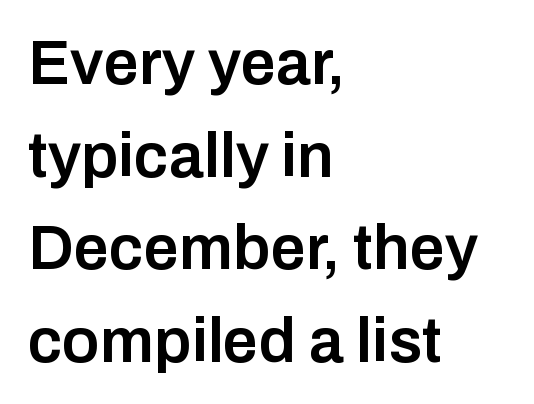
{"serif": "no", "italic": "no", "bold": "semi", "weight": "semibold", "width": "normal", "stroke_contrast": "low", "x_height": "medium", "monospaced": "no", "underline": "no", "align": "left", "line_spacing": "normal", "line_spacing_ratio": 1.47, "letter_spacing": "normal", "letter_spacing_em": 0.0, "glyph_px": 63}
